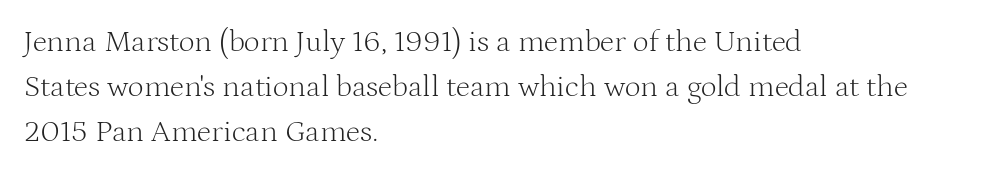
The image shows 31 px light serif type, upright; set left-aligned, normal line spacing (1.45x), normal letter spacing, not underlined; medium stroke contrast and a medium x-height.
